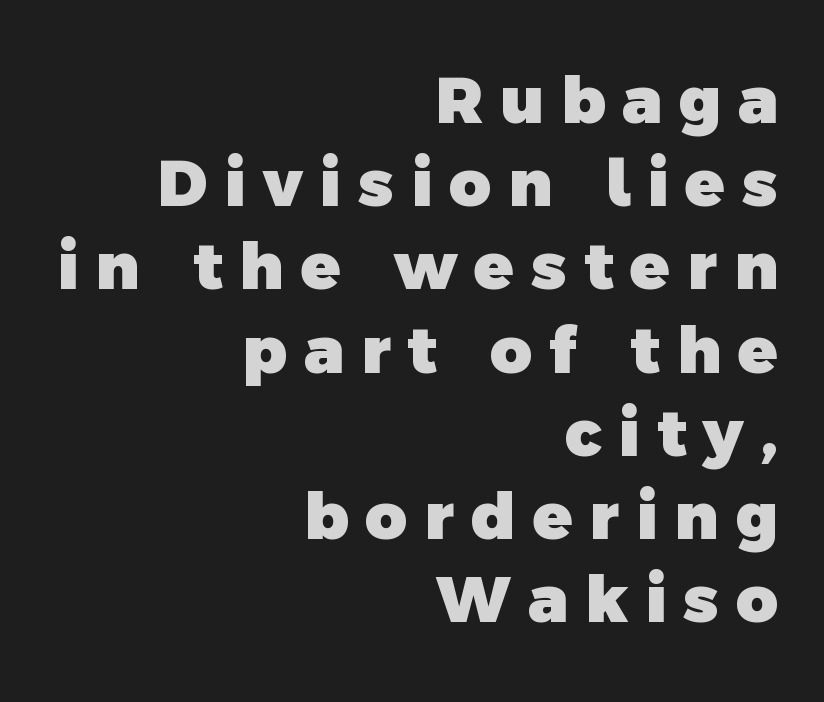
This block has exactly the height ordinary leading produces. Line endings align vertically; line beginnings do not. Compared with typical body copy, the letter spacing here is much looser. This sample has the flowing, uneven cadence of proportional lettering. You'd pick this weight for a headline — it's a proper bold.
